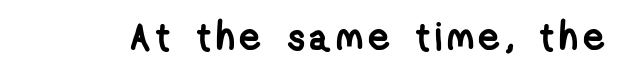
The image shows 38 px semibold, condensed sans-serif type; set not underlined; low stroke contrast and a medium x-height.
